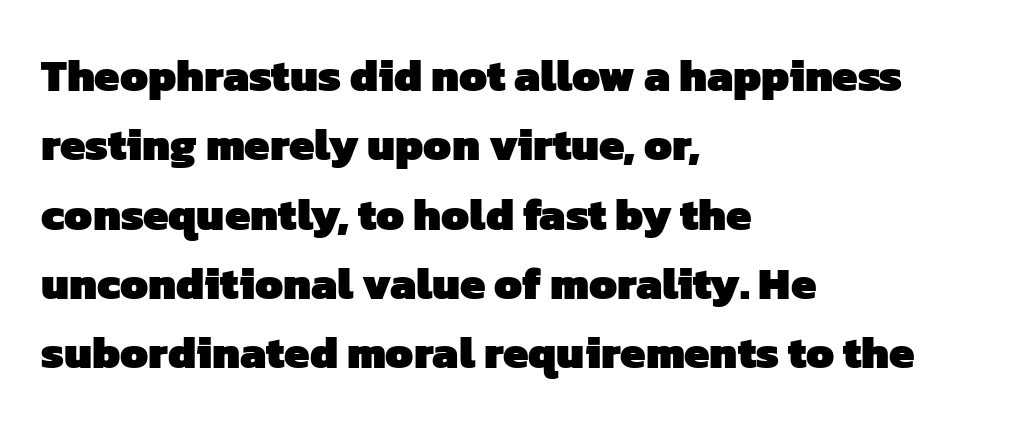
The image shows 45 px heavy sans-serif type; set left-aligned, normal line spacing (1.54x), normal letter spacing, not underlined; low stroke contrast and a medium x-height.
